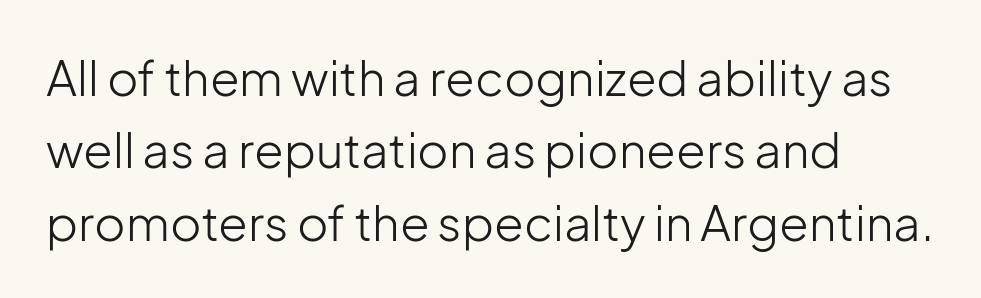
Baseline-to-baseline distance is the conventional proportion of letter height. Notice how the passage keeps a crisp vertical edge on the left only. You can tell it's not italic because the verticals are truly vertical. The face used here is proportionally spaced, like ordinary book or web type. The space directly below the letters is spotless. The typeface has the unassuming heft of standard copy or less.
